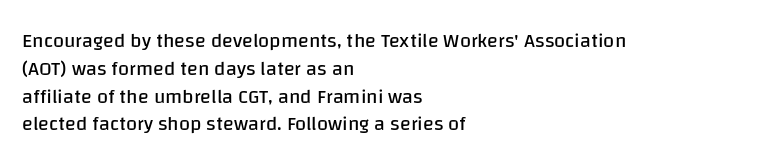
{"italic": "no", "bold": "no", "underline": "no", "align": "left", "line_spacing": "normal", "line_spacing_ratio": 1.39, "letter_spacing": "normal", "letter_spacing_em": 0.0, "glyph_px": 20}
